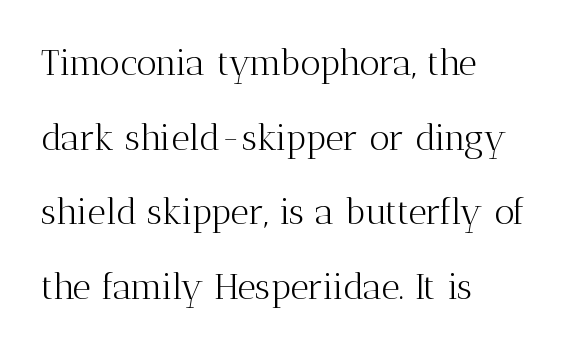
{"serif": "yes", "italic": "no", "bold": "no", "weight": "light", "width": "normal", "stroke_contrast": "medium", "x_height": "medium", "monospaced": "no", "underline": "no", "align": "left", "line_spacing": "loose", "line_spacing_ratio": 2.07, "letter_spacing": "normal", "letter_spacing_em": 0.0, "glyph_px": 36}
